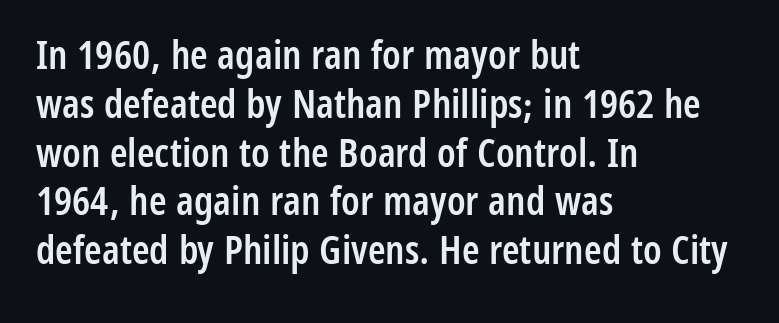
{"serif": "no", "italic": "no", "bold": "semi", "weight": "semibold", "width": "condensed", "stroke_contrast": "low", "x_height": "medium", "monospaced": "no", "underline": "no", "align": "left", "line_spacing_ratio": 1.22, "letter_spacing": "normal", "letter_spacing_em": 0.0, "glyph_px": 40}
